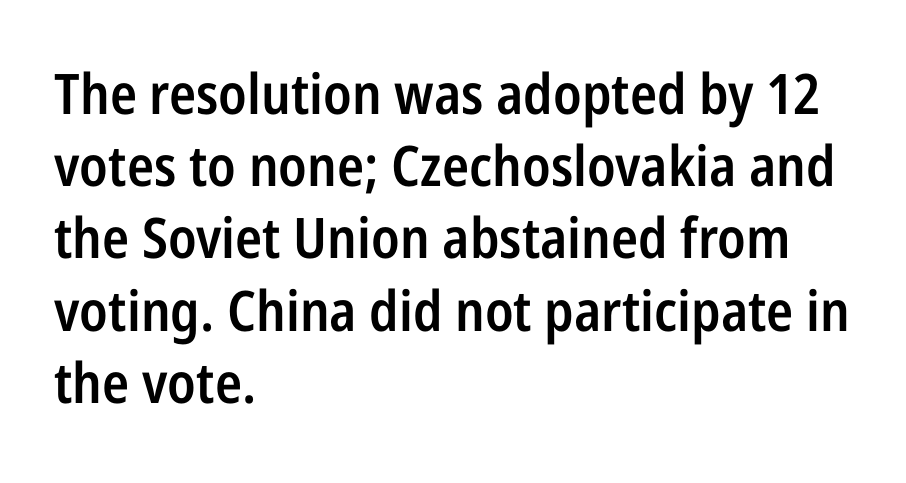
Q: Is the text bold? A: Semi-bold.
Q: Is the text italic (slanted)? A: No, it is upright.
Q: Is the typeface a serif or a sans-serif typeface? A: Sans-serif.
Q: Is the text underlined? A: No.
Q: How is the paragraph aligned? A: Left-aligned.
Q: Is the spacing between letters normal or unusually wide? A: Normal.
Q: Is the spacing between lines tight, normal or loose? A: Normal.
Q: Width (condensed, normal, or wide)? A: Condensed.
Q: Stroke contrast? A: Low.
Q: x-height? A: Medium.
Q: Monospaced? A: No.
